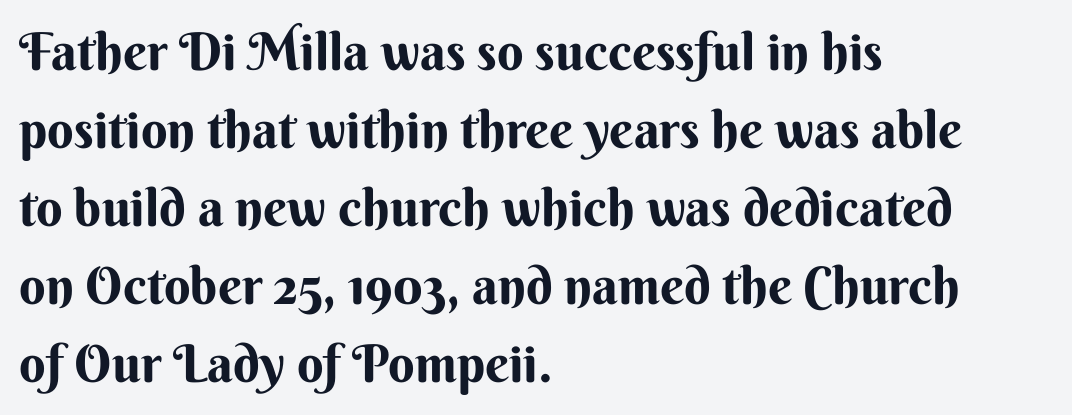
Q: Is the text bold? A: Yes.
Q: Is the text italic (slanted)? A: No, it is upright.
Q: Is the typeface a serif or a sans-serif typeface? A: Sans-serif.
Q: Is the text underlined? A: No.
Q: How is the paragraph aligned? A: Left-aligned.
Q: Is the spacing between letters normal or unusually wide? A: Normal.
Q: Is the spacing between lines tight, normal or loose? A: Normal.
Q: Width (condensed, normal, or wide)? A: Normal.
Q: Stroke contrast? A: Medium.
Q: x-height? A: Small.
Q: Monospaced? A: No.
